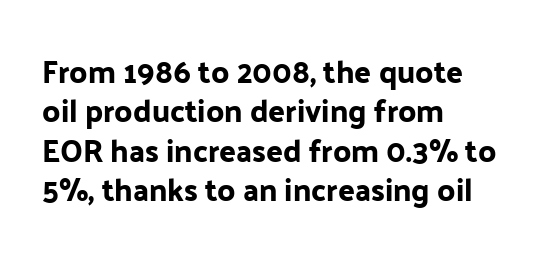
Horizontal bands of white between lines are of average thickness. In terms of letterform style, serifs are entirely absent. Notice how the passage keeps a crisp vertical edge on the left only. Is there any slant? The stems are plumb. There is no visible air inserted between adjacent glyphs. The passage shown is typed in a proportional face where columns would drift.
